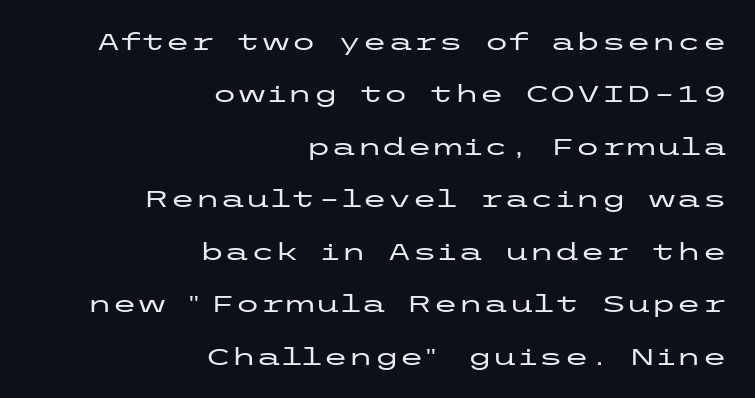
Leading is clearly above the norm, producing a sparse column. This sample uses plain, unmodified letter spacing. A student would call this right alignment; a typographer would say flush right, rag left. Characters remain perfectly vertical along every line. Beneath every word, the page is bare.
